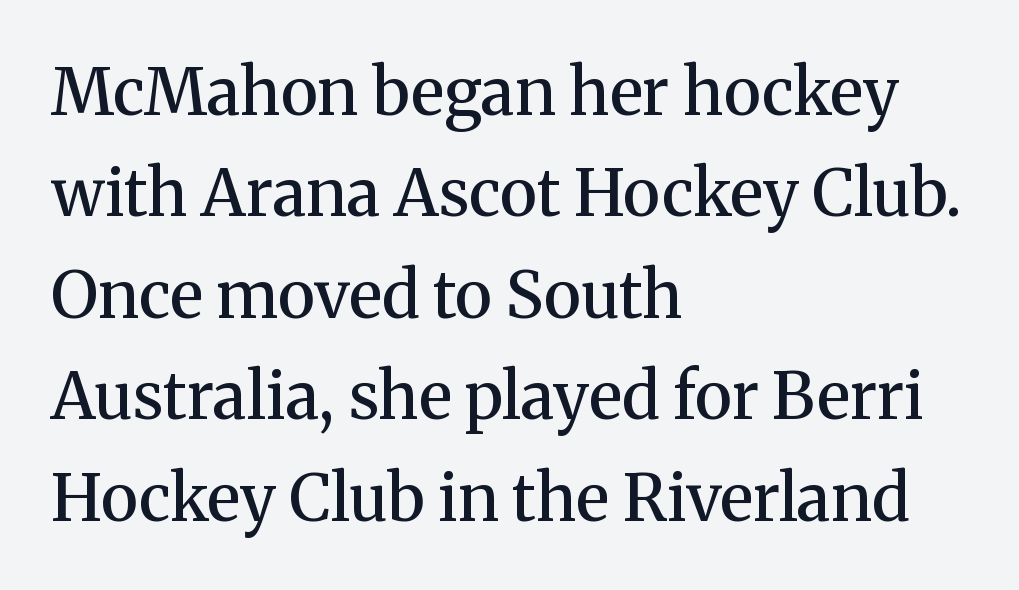
The image shows 65 px semibold serif type, upright; set left-aligned, normal line spacing (1.56x), normal letter spacing, not underlined; medium stroke contrast and a medium x-height.
